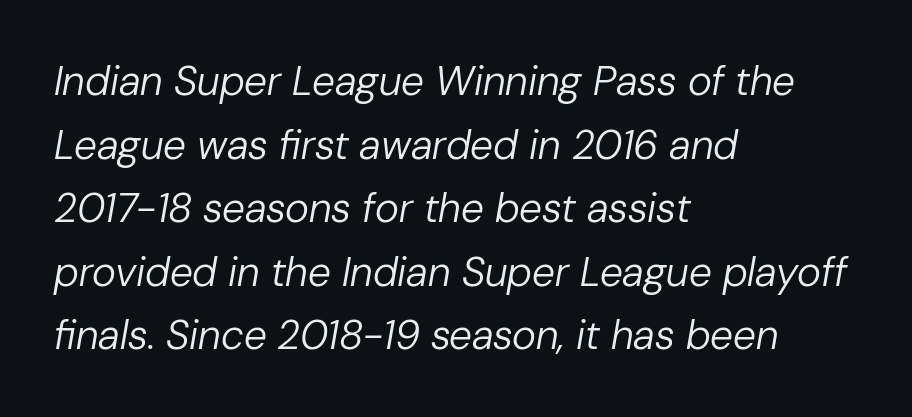
The image shows 41 px regular-weight type, italic (leaning right); set left-aligned, normal line spacing (1.55x), normal letter spacing, not underlined; low stroke contrast and a medium x-height.
